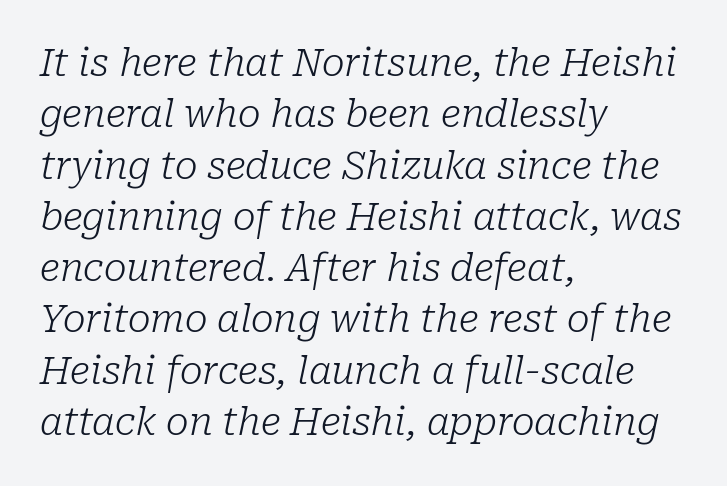
Nobody touched the tracking dial on this one. The rendering anchors every line to the left-hand side. Honestly, the row spacing looks completely unremarkable. The rendering applies a slant to the glyphs. Only glyphs here, with clear space below each row. Serif or sans? Serif — the stroke terminals have little feet.
